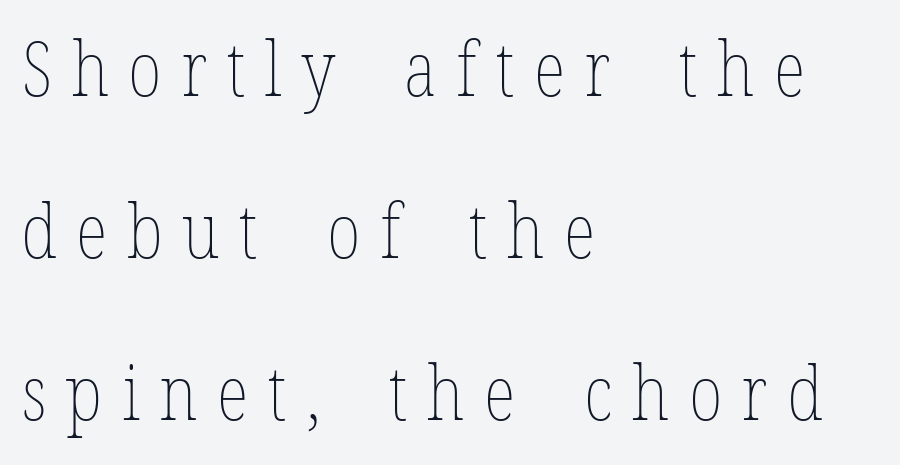
{"italic": "no", "bold": "no", "weight": "thin", "width": "condensed", "stroke_contrast": "low", "x_height": "medium", "monospaced": "no", "underline": "no", "align": "left", "line_spacing": "loose", "line_spacing_ratio": 2.16, "letter_spacing": "wide", "letter_spacing_em": 0.26, "glyph_px": 75}
